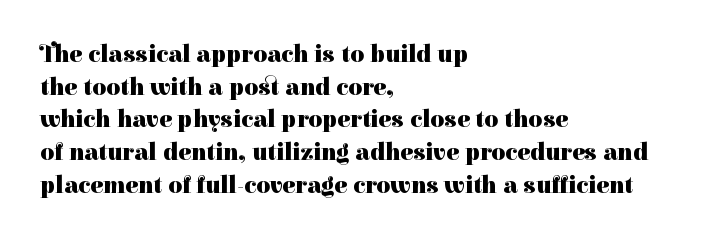
Q: Is the text bold? A: Yes.
Q: Is the text italic (slanted)? A: No, it is upright.
Q: Is the text underlined? A: No.
Q: How is the paragraph aligned? A: Left-aligned.
Q: Is the spacing between letters normal or unusually wide? A: Normal.
Q: Is the spacing between lines tight, normal or loose? A: Normal.
